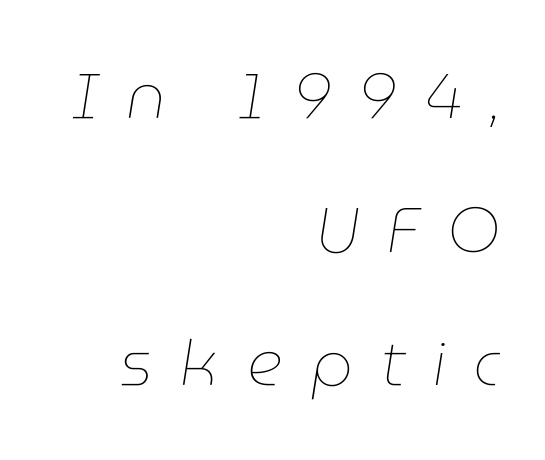
{"italic": "yes", "lean": "right", "slant_degrees": 9, "bold": "no", "weight": "thin", "width": "normal", "stroke_contrast": "low", "x_height": "medium", "monospaced": "no", "underline": "no", "align": "right", "line_spacing": "loose", "line_spacing_ratio": 2.12, "letter_spacing": "wide", "letter_spacing_em": 0.44, "glyph_px": 63}
